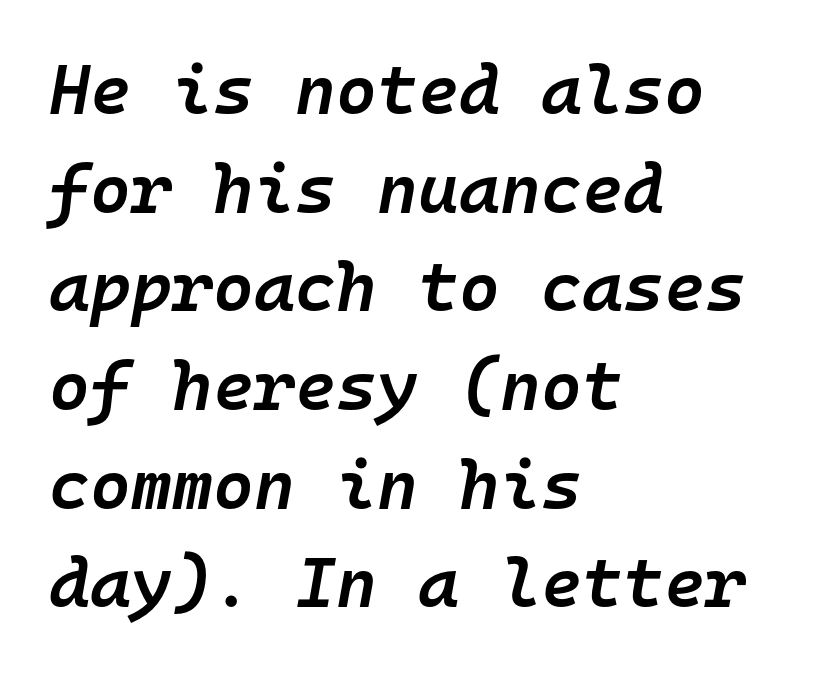
Q: Is the text bold? A: Semi-bold.
Q: Is the text italic (slanted)? A: Yes, it leans right by about 10 degrees.
Q: Is the text underlined? A: No.
Q: How is the paragraph aligned? A: Left-aligned.
Q: Is the spacing between letters normal or unusually wide? A: Normal.
Q: Is the spacing between lines tight, normal or loose? A: Normal.
Q: Width (condensed, normal, or wide)? A: Normal.
Q: Stroke contrast? A: Low.
Q: x-height? A: Medium.
Q: Monospaced? A: Yes.
